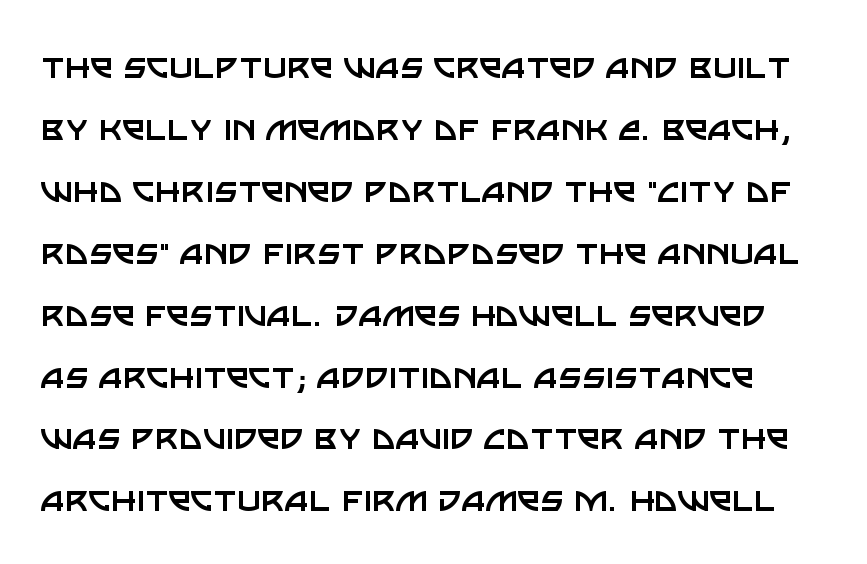
What stands out about the letter spacing? Nothing — it is the standard amount. The passage shown is typed in a proportional face where columns would drift. Posture: vertical. Clear beneath every line of the passage. Vertically, the passage feels balanced, rows spaced as you'd expect. Note: no serifs on the glyphs.
